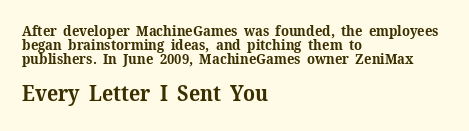
{"italic": "no", "bold": "yes", "underline": "no", "align": "left", "line_spacing": "tight", "line_spacing_ratio": 0.99, "letter_spacing": "normal", "letter_spacing_em": 0.0, "larger_block": "second", "size_ratio": 1.5, "glyph_px": 21}
